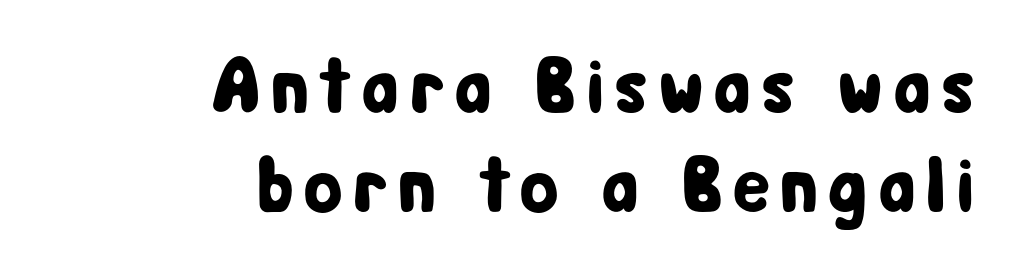
The image shows 79 px condensed sans-serif type, upright; set right-aligned, normal line spacing (1.25x), not underlined; low stroke contrast and a medium x-height.
